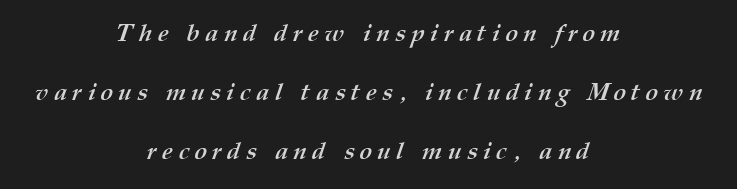
Short note: letters widely spaced. The baseline area is clear. Its strokes are broad and dark, the hallmark of bold type. Vertically, the passage feels expansive, rows floating well apart. Alignment: centered.
